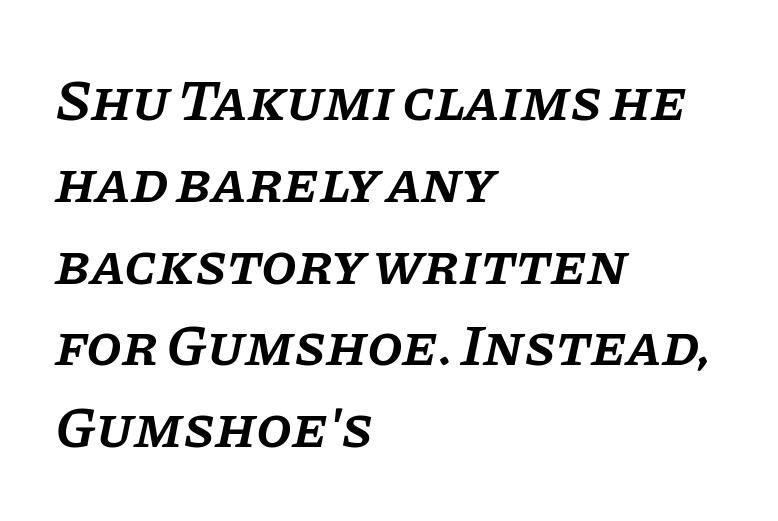
{"serif": "yes", "italic": "yes", "lean": "right", "slant_degrees": 11, "bold": "semi", "weight": "semibold", "width": "normal", "stroke_contrast": "low", "x_height": "large", "monospaced": "no", "underline": "no", "align": "left", "line_spacing": "normal", "line_spacing_ratio": 1.41, "letter_spacing": "normal", "letter_spacing_em": 0.0, "glyph_px": 58}
